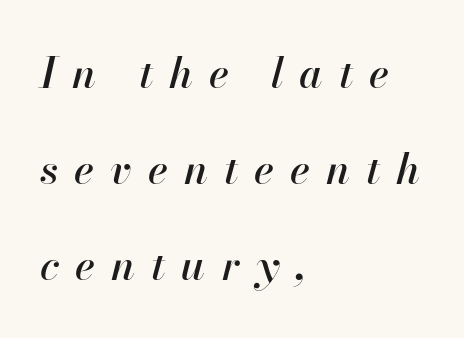
Each row of text sits above clean, open space. Does the leading feel generous? Absolutely, it's lavish. These lines are rendered in a variable-pitch font. Left-aligned paragraph, ragged on the right.
